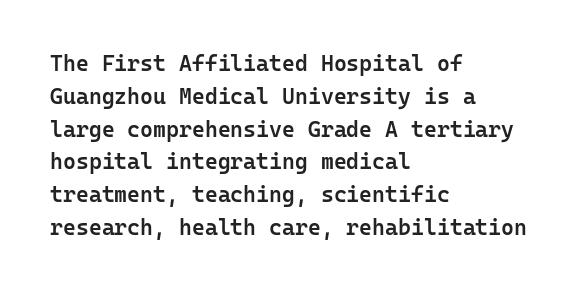
This sample is left-justified, so line endings fall wherever the words run out. Has an underline been added? It has not. The glyphs have the mass of a demibold cut, below bold. Nothing unusual about the tracking: characters are spaced as the font intends.
